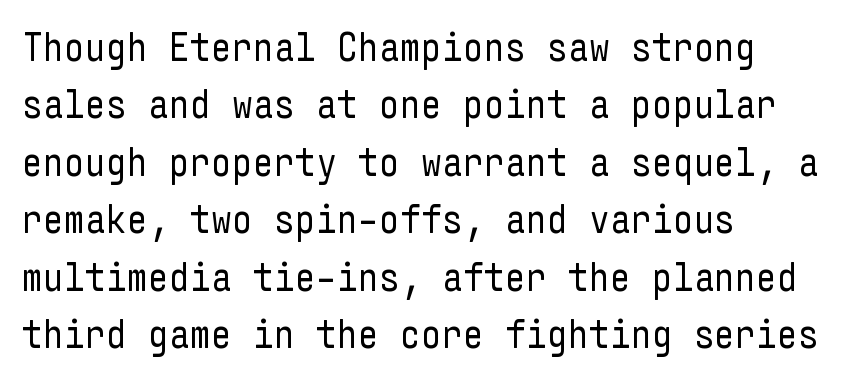
The image shows 41 px regular-weight, condensed sans-serif type, upright; set left-aligned, normal line spacing (1.4x), normal letter spacing, not underlined; low stroke contrast and a medium x-height.
